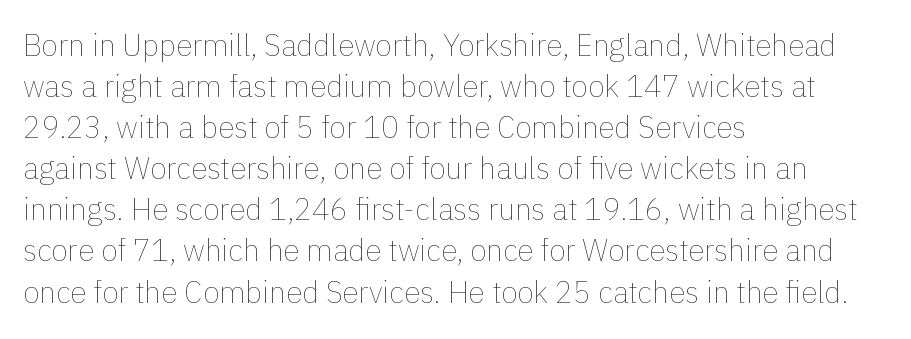
Q: Is the text bold? A: No.
Q: Is the text italic (slanted)? A: No, it is upright.
Q: Is the text underlined? A: No.
Q: How is the paragraph aligned? A: Left-aligned.
Q: Is the spacing between letters normal or unusually wide? A: Normal.
Q: Is the spacing between lines tight, normal or loose? A: Normal.
Q: Width (condensed, normal, or wide)? A: Normal.
Q: Stroke contrast? A: Low.
Q: x-height? A: Medium.
Q: Monospaced? A: No.
